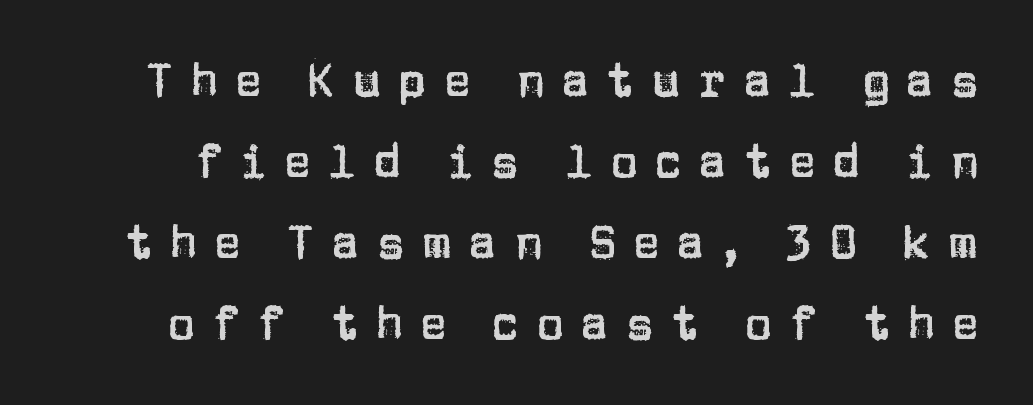
The image shows 46 px sans-serif type, upright; set line spacing 1.76x, unusually wide letter spacing (+0.37 em), not underlined; low stroke contrast and a large x-height.
